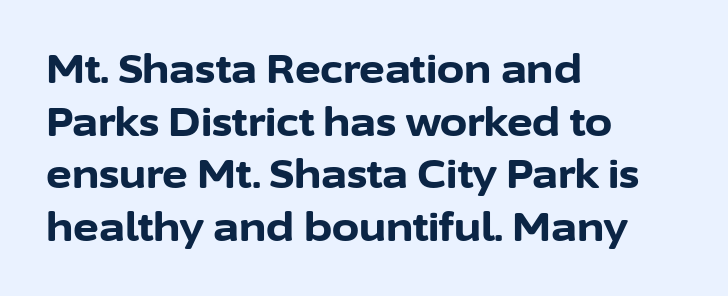
The image shows 39 px bold sans-serif type, upright; set left-aligned, normal line spacing (1.35x), normal letter spacing, not underlined; low stroke contrast and a medium x-height.
